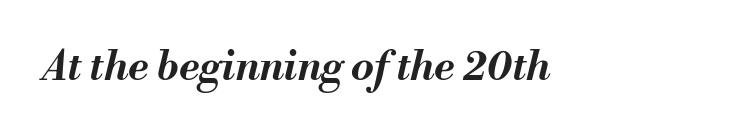
Check the space under the baseline: it is left empty. Short note: letters normally spaced. Weight: bold. This is oblique type, the kind used for emphasis or titles. The letters advance in unequal steps, a hallmark of proportional type.
